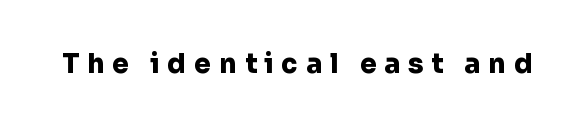
The image shows 27 px bold type, upright; set unusually wide letter spacing (+0.29 em), not underlined.
